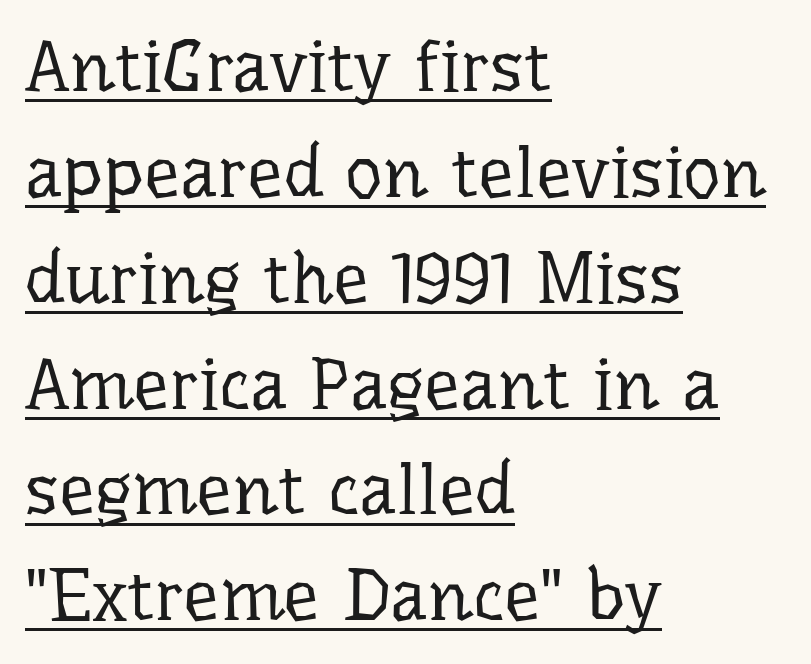
Q: Is the text bold? A: No.
Q: Is the text italic (slanted)? A: No, it is upright.
Q: Is the typeface a serif or a sans-serif typeface? A: Serif.
Q: Is the text underlined? A: Yes.
Q: How is the paragraph aligned? A: Left-aligned.
Q: Is the spacing between letters normal or unusually wide? A: Normal.
Q: Is the spacing between lines tight, normal or loose? A: Normal.
Q: Width (condensed, normal, or wide)? A: Normal.
Q: Stroke contrast? A: Low.
Q: x-height? A: Medium.
Q: Monospaced? A: No.
